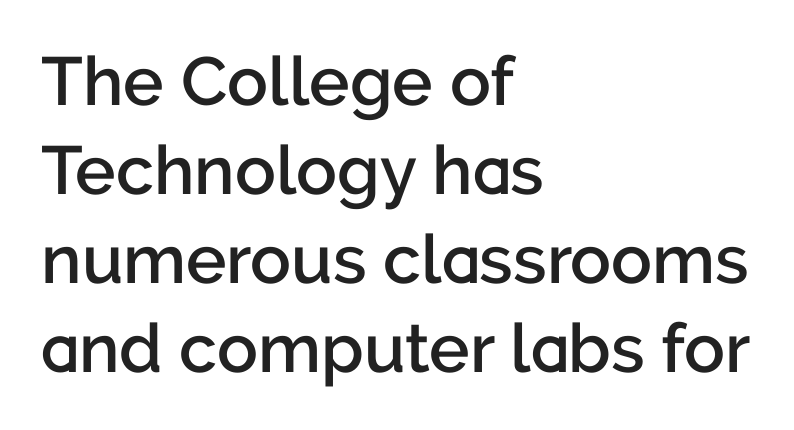
The designer left line spacing at the default. A fair bit of extra ink — the face is semibold, not bold. Think of a printed novel: that variable character pitch is what you see here. Decoration check: the copy has no underline. Nope, not italic — everything's standing straight.
